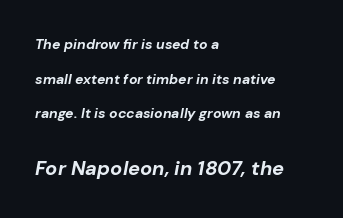
{"italic": "yes", "lean": "right", "slant_degrees": 10, "bold": "yes", "underline": "no", "align": "left", "line_spacing": "loose", "line_spacing_ratio": 2.48, "letter_spacing": "normal", "letter_spacing_em": 0.0, "larger_block": "second", "size_ratio": 1.43, "glyph_px": 20}
